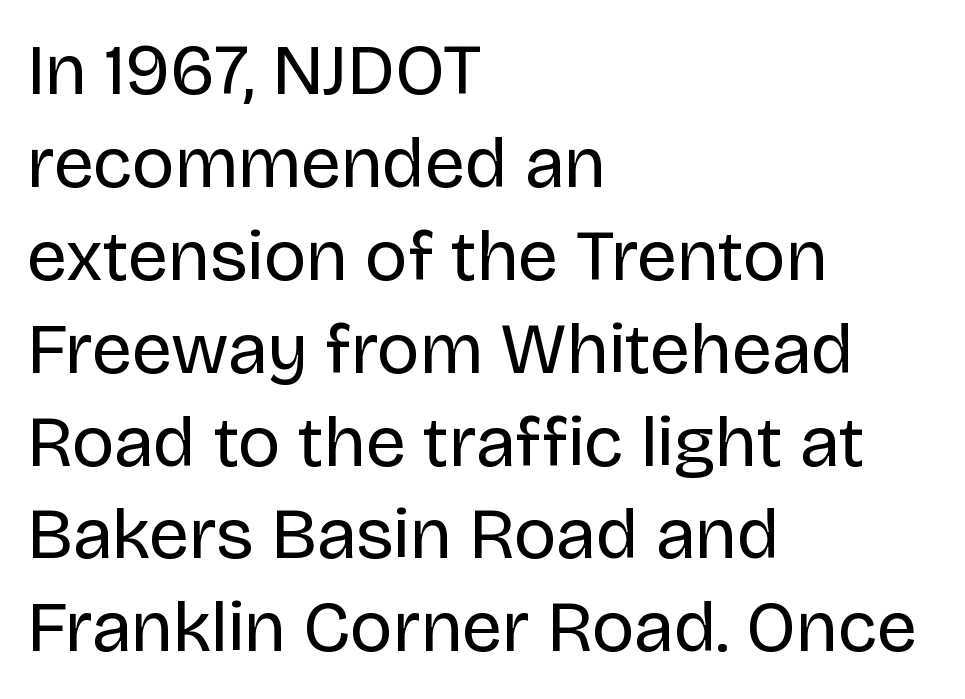
The image shows 72 px regular-weight sans-serif type, upright; set left-aligned, normal line spacing (1.29x), normal letter spacing, not underlined; low stroke contrast and a large x-height.
